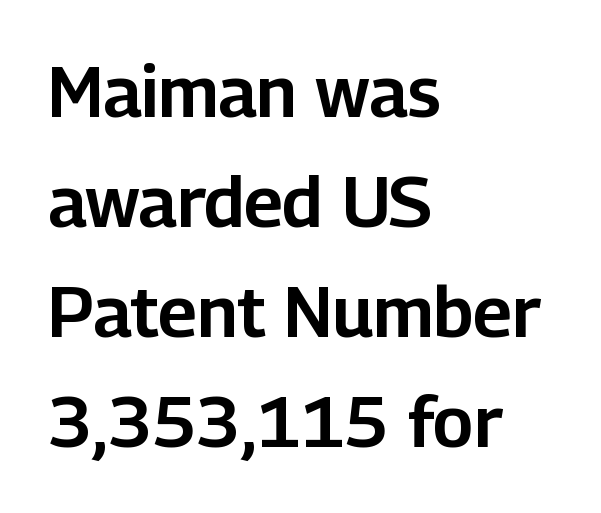
Spacing verdict: proportional, widths tailored to each character. Layout note: lines flush left. The line-height multiplier appears to be the usual default. The gaps between neighbouring characters are ordinary and unremarkable. The passage shown is not underscored anywhere. Typographically, this falls in the sans-serif category.
